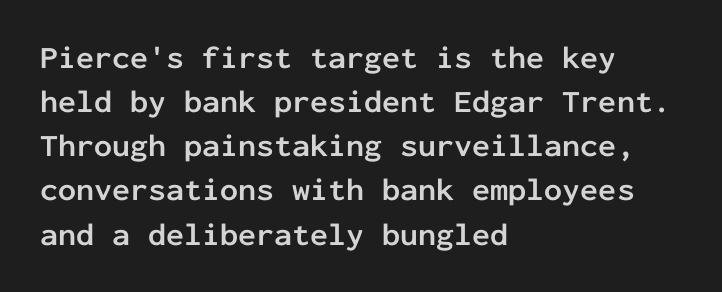
{"serif": "no", "italic": "no", "bold": "yes", "weight": "semibold", "width": "normal", "stroke_contrast": "low", "x_height": "medium", "monospaced": "yes", "underline": "no", "align": "left", "line_spacing": "normal", "line_spacing_ratio": 1.38, "letter_spacing": "normal", "letter_spacing_em": 0.0, "glyph_px": 32}
